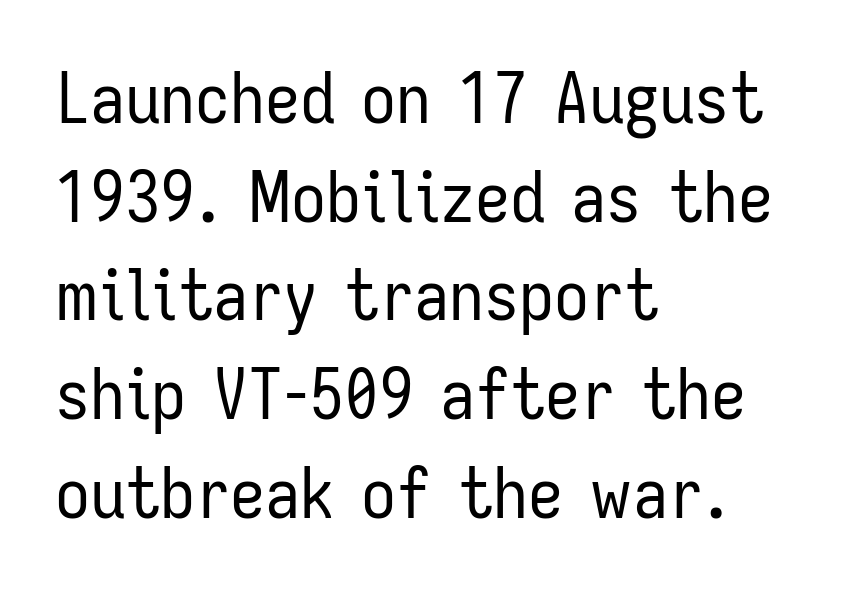
In terms of letterform style, serifs are entirely absent. A typesetter would call this zero additional tracking. Beneath every word, the page is bare. This is not heavy type; no bold has been used. A student would call this left alignment; a typographer would say flush left, rag right. Here the designer chose a conventional face with non-uniform glyph widths.
